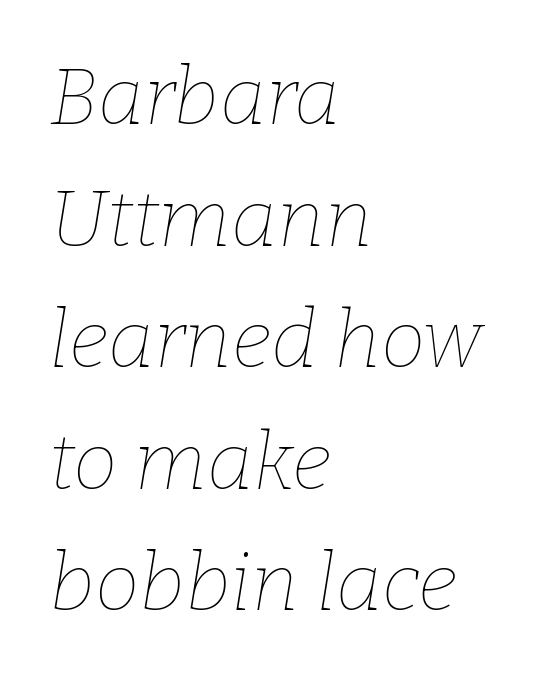
Q: Is the text bold? A: No.
Q: Is the text italic (slanted)? A: Yes, it leans right by about 9 degrees.
Q: Is the text underlined? A: No.
Q: How is the paragraph aligned? A: Left-aligned.
Q: Is the spacing between letters normal or unusually wide? A: Normal.
Q: Is the spacing between lines tight, normal or loose? A: Normal.
Q: Width (condensed, normal, or wide)? A: Normal.
Q: Stroke contrast? A: Low.
Q: x-height? A: Medium.
Q: Monospaced? A: No.
